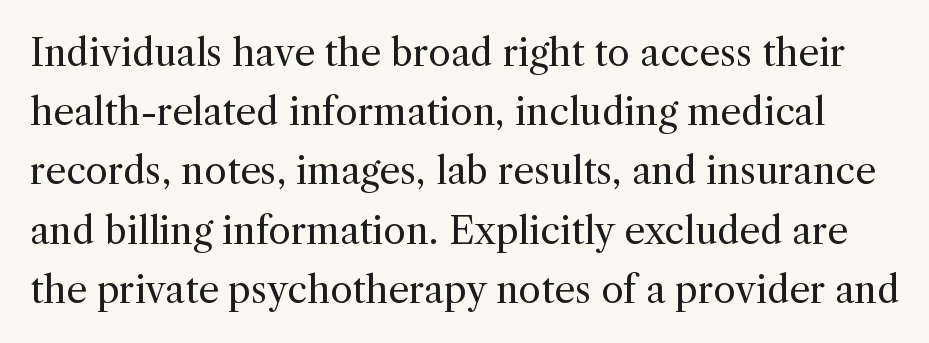
The letters advance in unequal steps, a hallmark of proportional type. Nothing unusual about the tracking: characters are spaced as the font intends. The face looks like a standard text weight, possibly lighter. Beneath every word, the page is bare. Classification — serif. Evenly set lines give the paragraph a standard silhouette.
